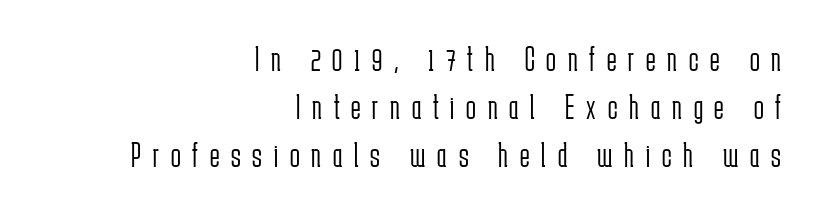
Q: Is the text bold? A: No.
Q: Is the text italic (slanted)? A: No, it is upright.
Q: Is the typeface a serif or a sans-serif typeface? A: Sans-serif.
Q: Is the text underlined? A: No.
Q: How is the paragraph aligned? A: Right-aligned.
Q: Is the spacing between letters normal or unusually wide? A: Unusually wide.
Q: Is the spacing between lines tight, normal or loose? A: Normal.
Q: Width (condensed, normal, or wide)? A: Condensed.
Q: Stroke contrast? A: Low.
Q: x-height? A: Medium.
Q: Monospaced? A: No.
